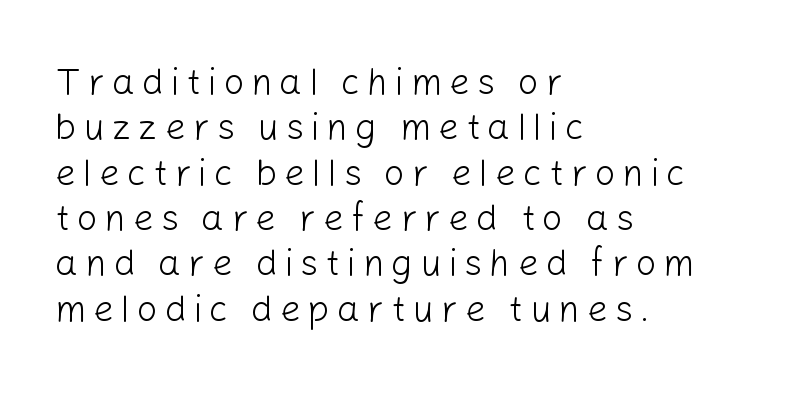
Q: Is the text bold? A: No.
Q: Is the text italic (slanted)? A: No, it is upright.
Q: Is the typeface a serif or a sans-serif typeface? A: Sans-serif.
Q: Is the text underlined? A: No.
Q: How is the paragraph aligned? A: Left-aligned.
Q: Is the spacing between letters normal or unusually wide? A: Unusually wide.
Q: Is the spacing between lines tight, normal or loose? A: Normal.
Q: Width (condensed, normal, or wide)? A: Normal.
Q: Stroke contrast? A: Low.
Q: x-height? A: Medium.
Q: Monospaced? A: No.
